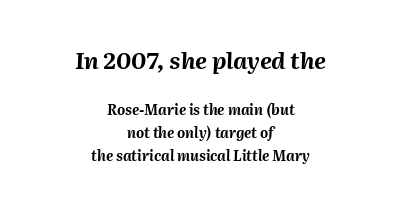
The image shows 23 px bold type, italic (leaning right); set centered, normal line spacing (1.66x), normal letter spacing, not underlined; the first (top) block is 1.64x larger.
